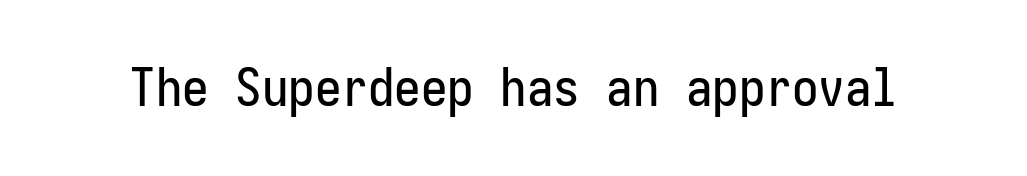
Q: Is the text italic (slanted)? A: No, it is upright.
Q: Is the typeface a serif or a sans-serif typeface? A: Sans-serif.
Q: Is the text underlined? A: No.
Q: Is the spacing between letters normal or unusually wide? A: Normal.
Q: Width (condensed, normal, or wide)? A: Condensed.
Q: Stroke contrast? A: Low.
Q: x-height? A: Medium.
Q: Monospaced? A: Yes.
